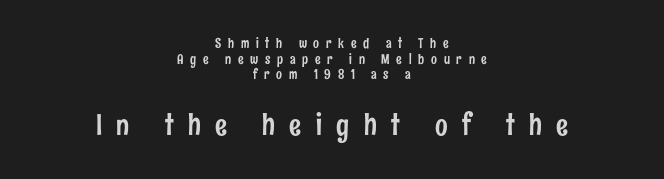
The image shows 30 px condensed sans-serif type, upright; set centered, tight line spacing (1.11x), unusually wide letter spacing (+0.48 em), not underlined; the second (bottom) block is 2.14x larger; low stroke contrast and a medium x-height.
